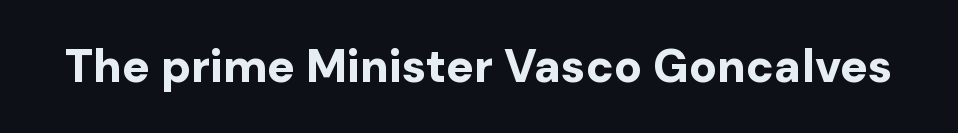
{"serif": "no", "italic": "no", "bold": "yes", "weight": "bold", "width": "normal", "stroke_contrast": "low", "x_height": "medium", "monospaced": "no", "underline": "no", "letter_spacing": "normal", "letter_spacing_em": 0.0, "glyph_px": 46}
